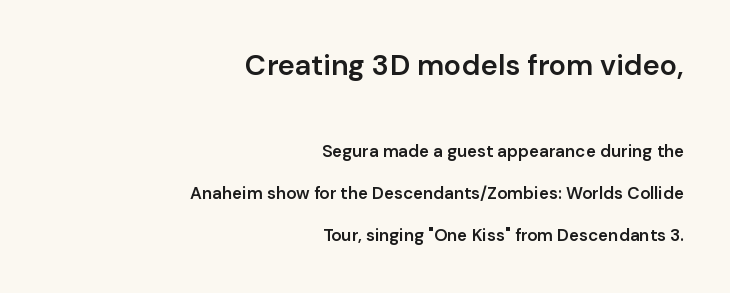
Q: Is the text bold? A: Semi-bold.
Q: Is the text italic (slanted)? A: No, it is upright.
Q: Is the typeface a serif or a sans-serif typeface? A: Sans-serif.
Q: Is the text underlined? A: No.
Q: How is the paragraph aligned? A: Right-aligned.
Q: Is the spacing between letters normal or unusually wide? A: Normal.
Q: Is the spacing between lines tight, normal or loose? A: Loose.
Q: Which block of text is set in a larger size, the first (top) or the second (bottom)? A: The first (top) one.
Q: Width (condensed, normal, or wide)? A: Normal.
Q: Stroke contrast? A: Low.
Q: x-height? A: Medium.
Q: Monospaced? A: No.
